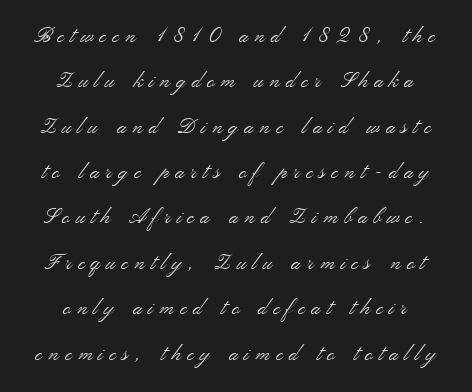
{"bold": "no", "underline": "no", "align": "center", "line_spacing": "loose", "line_spacing_ratio": 2.16, "letter_spacing": "wide", "letter_spacing_em": 0.29, "glyph_px": 21}
